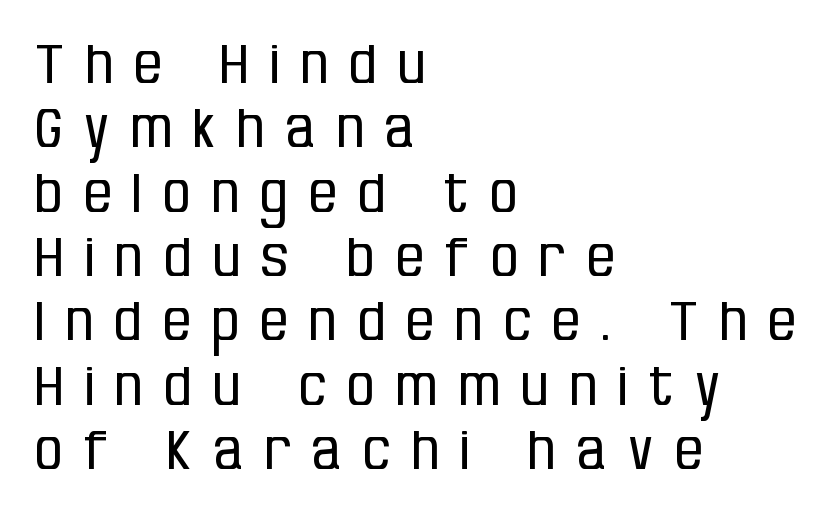
Q: Is the text bold? A: No.
Q: Is the text italic (slanted)? A: No, it is upright.
Q: Is the typeface a serif or a sans-serif typeface? A: Sans-serif.
Q: Is the text underlined? A: No.
Q: How is the paragraph aligned? A: Left-aligned.
Q: Is the spacing between letters normal or unusually wide? A: Unusually wide.
Q: Width (condensed, normal, or wide)? A: Condensed.
Q: Stroke contrast? A: Low.
Q: x-height? A: Large.
Q: Monospaced? A: No.
